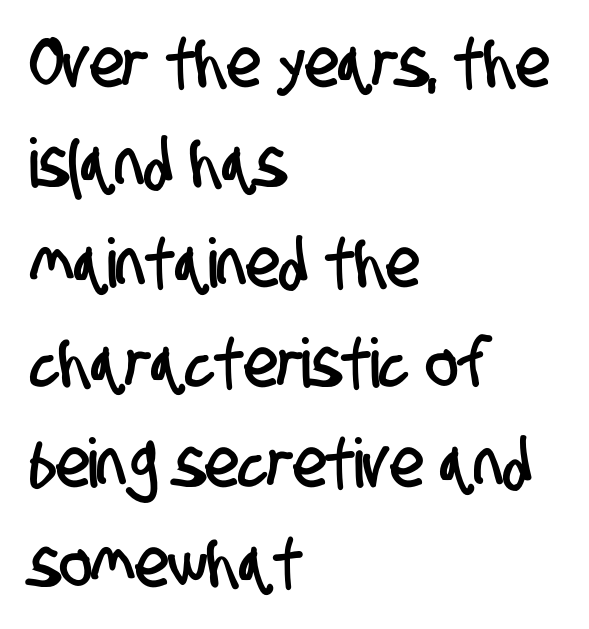
Q: Is the typeface a serif or a sans-serif typeface? A: Sans-serif.
Q: Is the text underlined? A: No.
Q: How is the paragraph aligned? A: Left-aligned.
Q: Is the spacing between letters normal or unusually wide? A: Normal.
Q: Is the spacing between lines tight, normal or loose? A: Normal.
Q: Width (condensed, normal, or wide)? A: Condensed.
Q: Stroke contrast? A: Low.
Q: x-height? A: Large.
Q: Monospaced? A: No.
